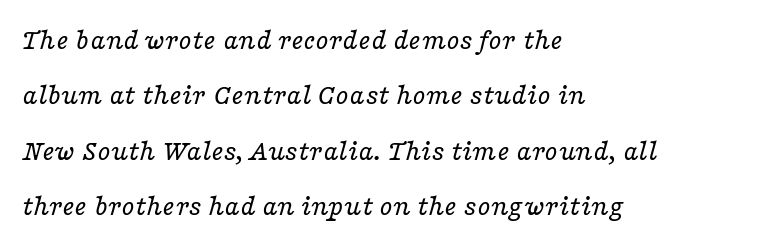
Q: Is the text bold? A: No.
Q: Is the text italic (slanted)? A: Yes, it leans right by about 16 degrees.
Q: Is the typeface a serif or a sans-serif typeface? A: Serif.
Q: Is the text underlined? A: No.
Q: How is the paragraph aligned? A: Left-aligned.
Q: Is the spacing between letters normal or unusually wide? A: Normal.
Q: Width (condensed, normal, or wide)? A: Wide.
Q: Stroke contrast? A: Low.
Q: x-height? A: Medium.
Q: Monospaced? A: No.
